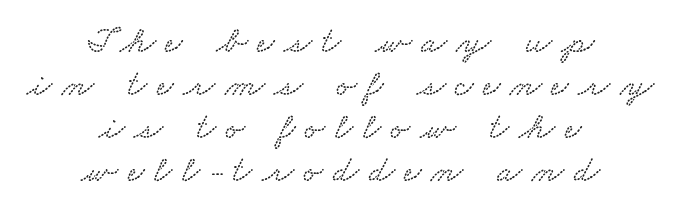
Q: Is the text underlined? A: No.
Q: How is the paragraph aligned? A: Centered.
Q: Is the spacing between letters normal or unusually wide? A: Unusually wide.
Q: Width (condensed, normal, or wide)? A: Wide.
Q: Stroke contrast? A: Low.
Q: x-height? A: Small.
Q: Monospaced? A: No.
